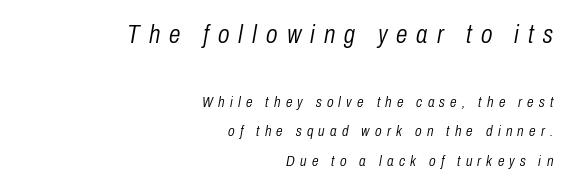
The image shows 26 px text type, italic (leaning right); set right-aligned, loose line spacing (1.99x), unusually wide letter spacing (+0.35 em), not underlined; the first (top) block is 1.73x larger.
